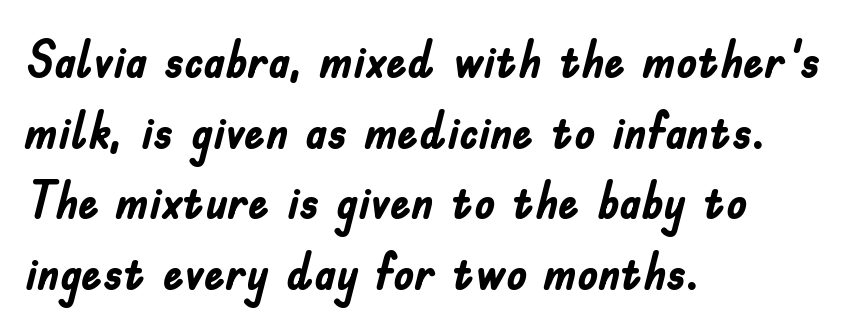
The image shows 52 px semibold, condensed sans-serif type; set left-aligned, normal line spacing (1.36x), normal letter spacing, not underlined; low stroke contrast and a small x-height.
